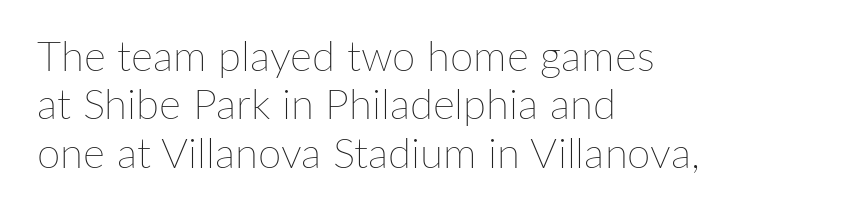
The image shows 42 px thin type, upright; set left-aligned, tight line spacing (1.15x), normal letter spacing, not underlined; low stroke contrast and a medium x-height.
